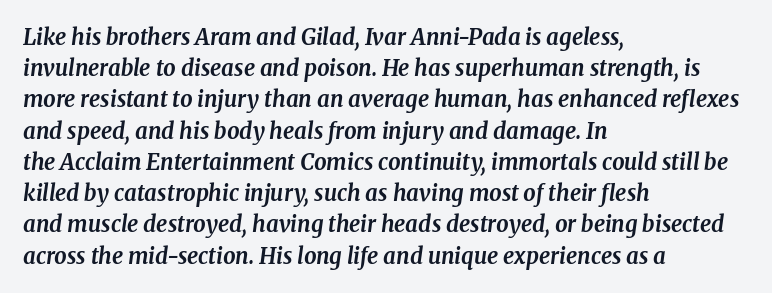
Evenly set lines give the paragraph a standard silhouette. The face used here is rendered with its standard letterfit. The face used here has the dense, thick strokes of a bold. A clean baseline with only descenders dipping below it.
